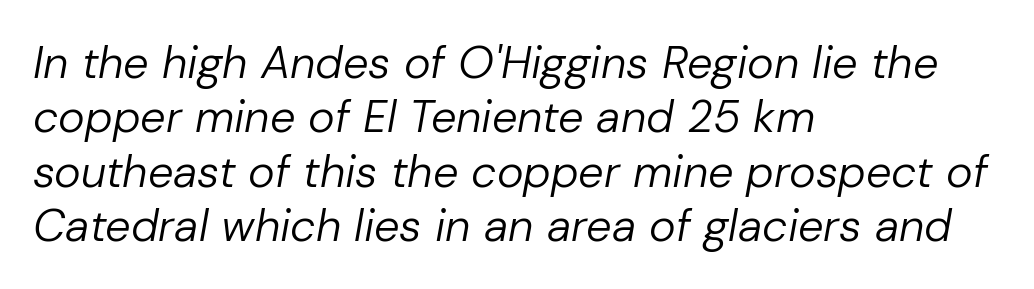
{"italic": "yes", "lean": "right", "slant_degrees": 10, "bold": "no", "weight": "regular", "width": "normal", "stroke_contrast": "low", "x_height": "medium", "monospaced": "no", "underline": "no", "align": "left", "line_spacing_ratio": 1.21, "letter_spacing": "normal", "letter_spacing_em": 0.0, "glyph_px": 45}
